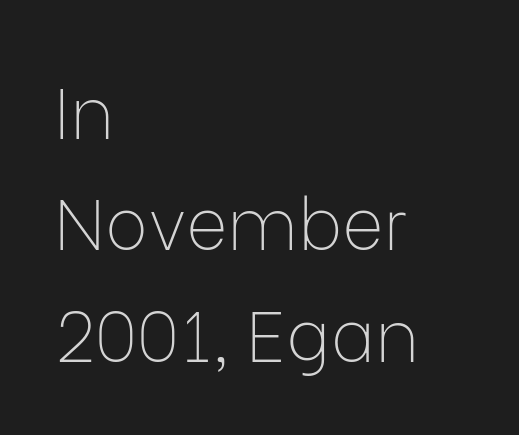
When letters stand straight like this, we call the style roman or upright. Think of a printed novel: that variable character pitch is what you see here. Just letters on the line, the space beneath them empty. The tracking reads as untouched default to a designer's eye.
